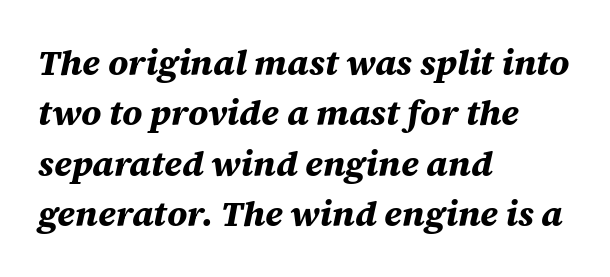
Q: Is the text bold? A: Yes.
Q: Is the text italic (slanted)? A: Yes, it leans right by about 12 degrees.
Q: Is the text underlined? A: No.
Q: How is the paragraph aligned? A: Left-aligned.
Q: Is the spacing between letters normal or unusually wide? A: Normal.
Q: Is the spacing between lines tight, normal or loose? A: Normal.
Q: Width (condensed, normal, or wide)? A: Normal.
Q: Stroke contrast? A: Medium.
Q: x-height? A: Large.
Q: Monospaced? A: No.
